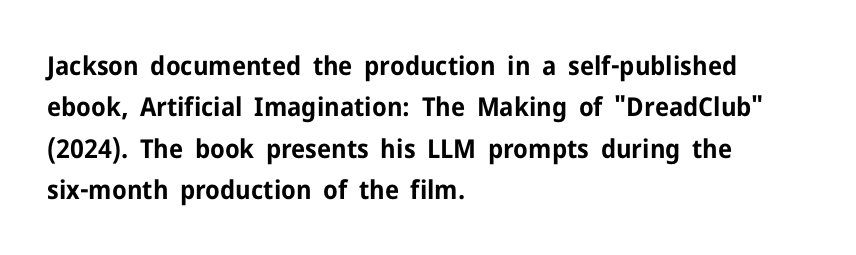
{"italic": "no", "bold": "yes", "underline": "no", "align": "left", "line_spacing": "normal", "line_spacing_ratio": 1.59, "letter_spacing": "normal", "letter_spacing_em": 0.0, "glyph_px": 26}
